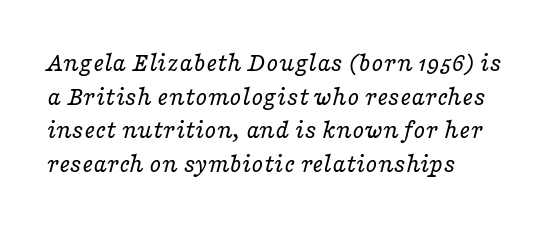
No extra tracking has been applied to these lines. This sample is left-justified, so line endings fall wherever the words run out. A quiet, ordinary-to-light weight characterises the typeface. A clean baseline with only descenders dipping below it. A typesetter would call this leading conventional body-copy spacing.
